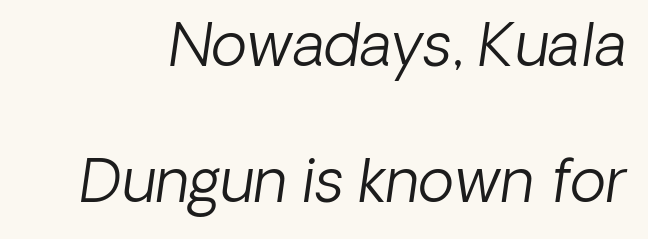
This block would shrink considerably if given ordinary leading; it's expanded now. The space directly below the letters is spotless. The axis of the letterforms is tilted away from vertical. Heaviness? Minimal to ordinary, like unemphasized prose. Observe the ordinary spacing: letters are neighbours, not strangers.
